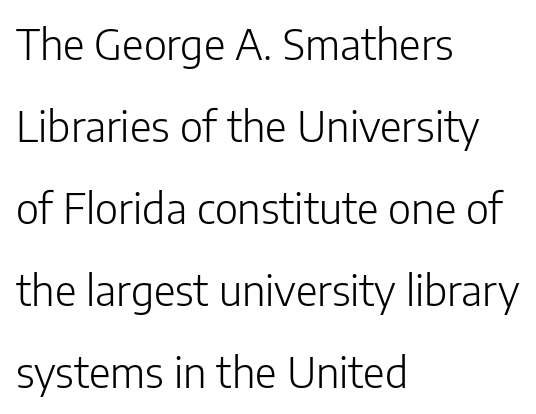
The image shows 42 px light sans-serif type, upright; set left-aligned, loose line spacing (1.95x), normal letter spacing, not underlined; low stroke contrast and a medium x-height.
